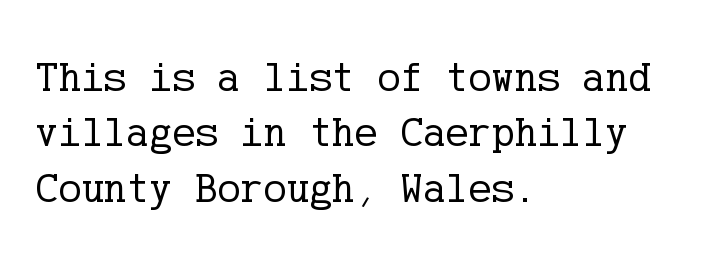
Serif or sans? Serif — the stroke terminals have little feet. The passage is arranged the way most books set body copy — flush left. What stands out about the letter spacing? Nothing — it is the standard amount. Each new line begins a customary step beneath the previous one.
